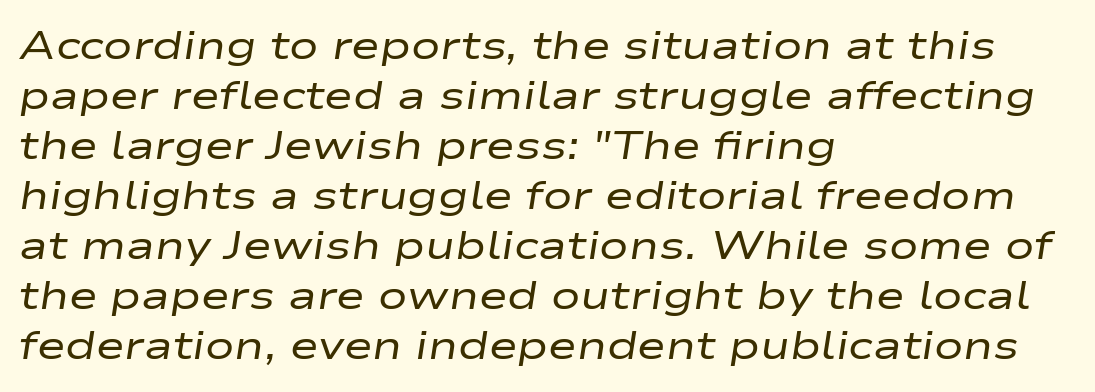
The image shows 39 px regular-weight, wide type, italic (leaning right); set left-aligned, normal line spacing (1.28x), normal letter spacing, not underlined; low stroke contrast and a medium x-height.
